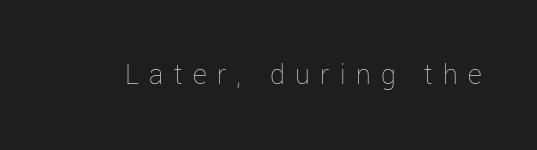
The image shows 30 px thin type, upright; set unusually wide letter spacing (+0.35 em), not underlined; low stroke contrast and a medium x-height.
